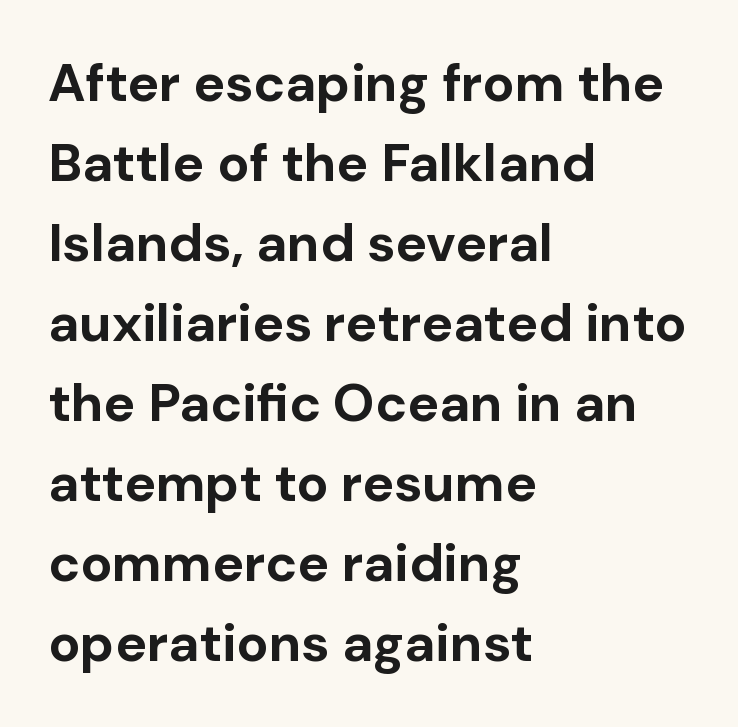
A typesetter would call this proportional, since set widths differ per character. This is heavy type, rendered in bold. These lines keep a tight, regular rhythm from letter to letter. The gap between lines stays unmarked. Reading down the column, the eye jumps a familiar distance to each next line.
